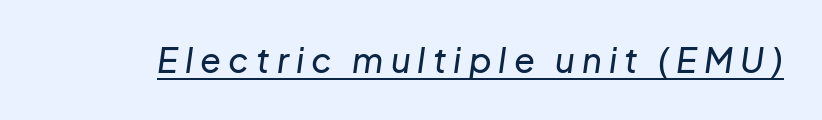
This rendering widens character spacing well past its baseline value. Quick note: underline on. The text carries the slant typical of an italic or oblique font. This sample has the flowing, uneven cadence of proportional lettering.
